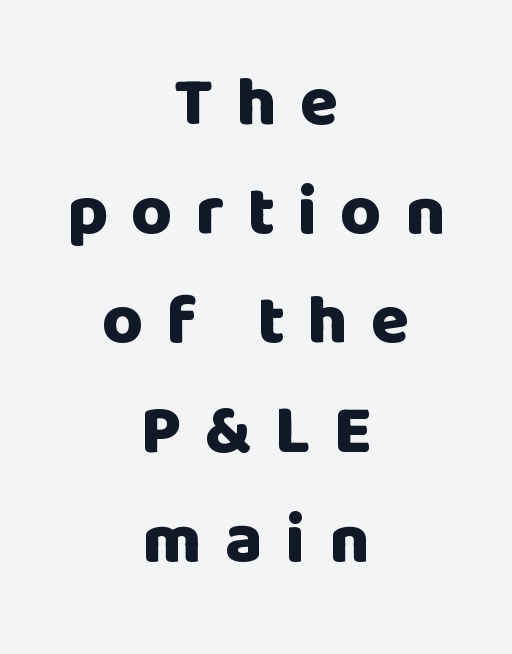
The image shows 70 px heavy sans-serif type, upright; set centered, normal line spacing (1.56x), unusually wide letter spacing (+0.33 em), not underlined; low stroke contrast and a large x-height.
